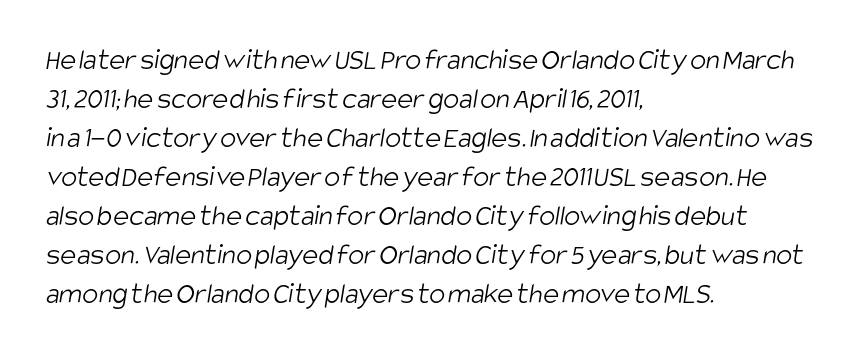
Q: Is the text bold? A: No.
Q: Is the typeface a serif or a sans-serif typeface? A: Sans-serif.
Q: Is the text underlined? A: No.
Q: How is the paragraph aligned? A: Left-aligned.
Q: Is the spacing between letters normal or unusually wide? A: Normal.
Q: Is the spacing between lines tight, normal or loose? A: Normal.
Q: Width (condensed, normal, or wide)? A: Condensed.
Q: Stroke contrast? A: Low.
Q: x-height? A: Large.
Q: Monospaced? A: No.
